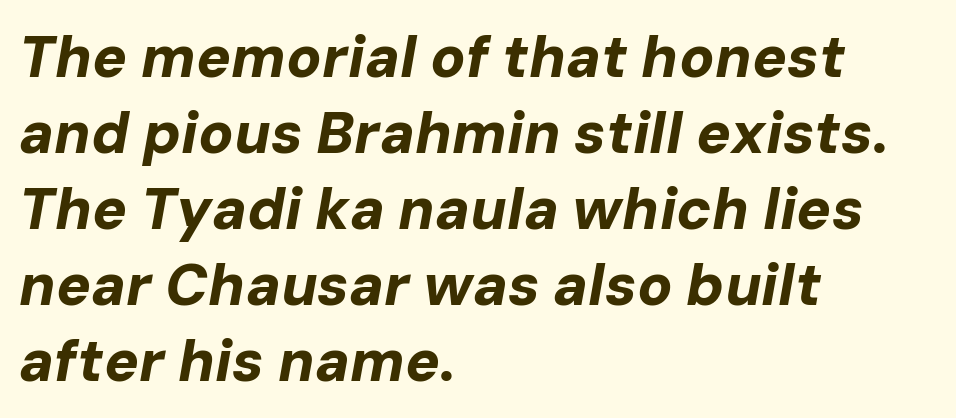
Tracking here is standard; glyphs follow each other at the usual distance. Compared with a centered layout, this one pins lines to the left instead. The rows are spaced the way most documents space them. Students, this is bold: see how much ink each stroke carries.
